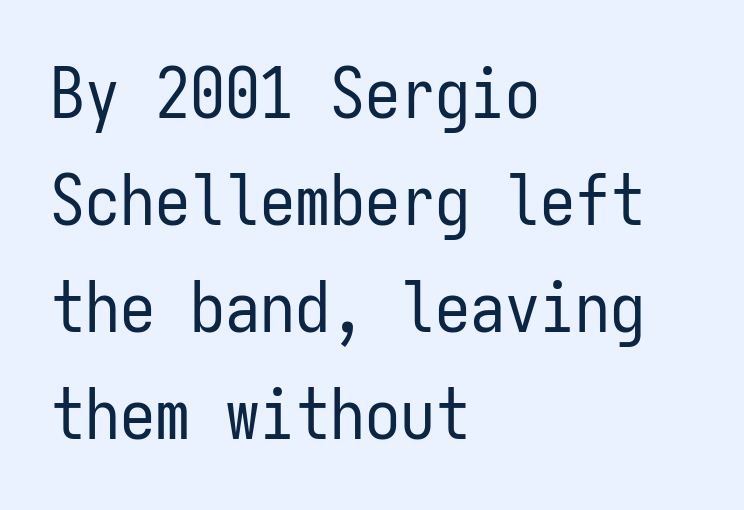
{"serif": "no", "italic": "no", "bold": "no", "weight": "regular", "width": "condensed", "stroke_contrast": "low", "x_height": "medium", "monospaced": "yes", "underline": "no", "align": "left", "line_spacing": "normal", "line_spacing_ratio": 1.53, "letter_spacing": "normal", "letter_spacing_em": 0.0, "glyph_px": 70}
